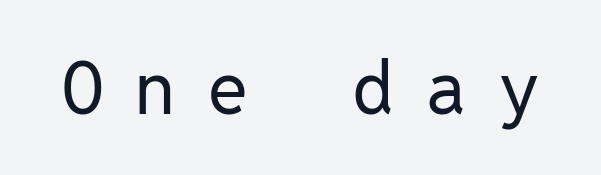
The image shows 74 px regular-weight sans-serif type, upright, monospaced; set unusually wide letter spacing (+0.42 em), not underlined; low stroke contrast and a medium x-height.
